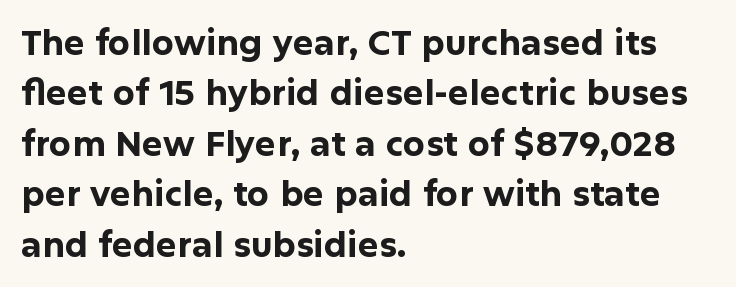
Q: Is the text bold? A: Yes.
Q: Is the text italic (slanted)? A: No, it is upright.
Q: Is the typeface a serif or a sans-serif typeface? A: Sans-serif.
Q: Is the text underlined? A: No.
Q: How is the paragraph aligned? A: Left-aligned.
Q: Is the spacing between letters normal or unusually wide? A: Normal.
Q: Is the spacing between lines tight, normal or loose? A: Normal.
Q: Width (condensed, normal, or wide)? A: Normal.
Q: Stroke contrast? A: Low.
Q: x-height? A: Medium.
Q: Monospaced? A: No.
